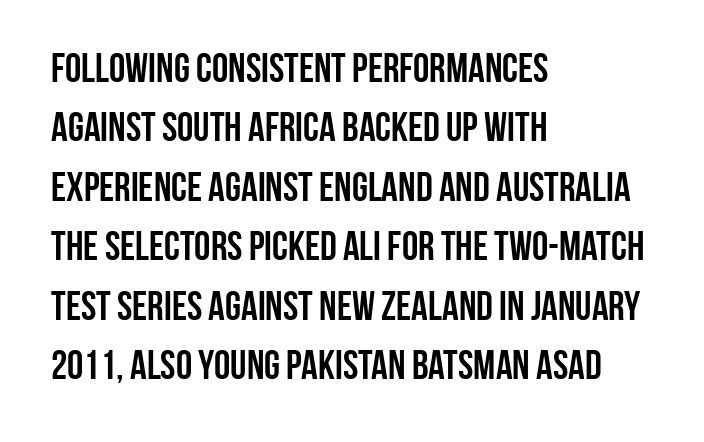
Caption: multi-line text, flush left, ragged right. A typesetter would call this leading conventional body-copy spacing. Serifs: no, the terminals of the letterforms are clean. Inter-character spacing is left at the font's built-in metrics. Honestly, there is no underline to notice here at all.
